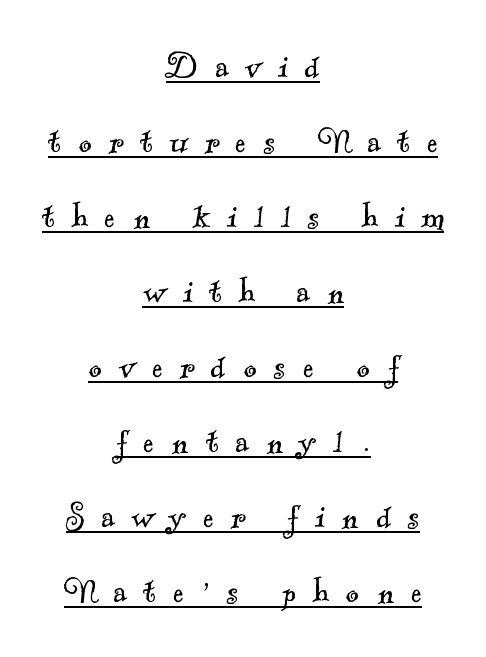
{"serif": "yes", "bold": "no", "weight": "light", "width": "normal", "x_height": "small", "monospaced": "no", "underline": "yes", "align": "center", "line_spacing_ratio": 1.83, "letter_spacing": "wide", "letter_spacing_em": 0.42, "glyph_px": 41}
